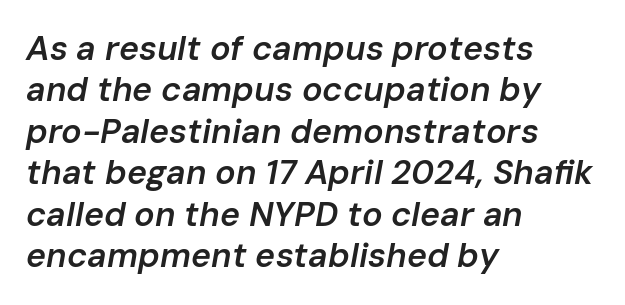
As a designer I'd log this as weight 600, semibold. The rendering keeps characters at their native spacing. When letters slant like this, we call the style italic. The lines are quadded left. Each row of text sits above clean, open space. Think of a printed novel: that variable character pitch is what you see here.
